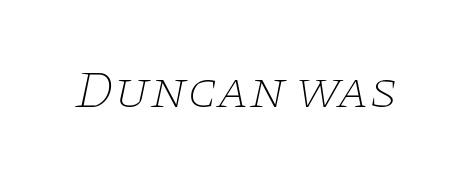
The image shows 53 px thin, wide serif type, italic (leaning right); set normal letter spacing, not underlined; low stroke contrast and a large x-height.
